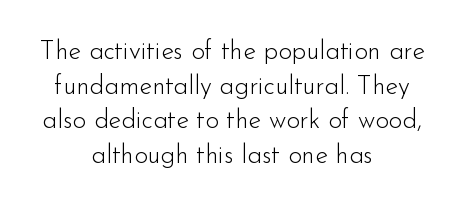
Every stem runs plumb, perpendicular to the baseline. The space between consecutive lines is moderate. Typeset on center — no edge is straight. The line texture is even and compact thanks to regular tracking. The foot of each line stays bare and open. Stems here are at most as thick as an everyday book face.
